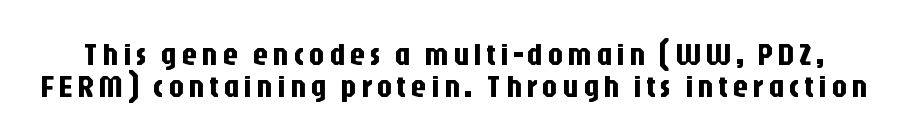
The image shows 31 px condensed sans-serif type, upright; set tight line spacing (1.03x), not underlined; low stroke contrast and a large x-height.
